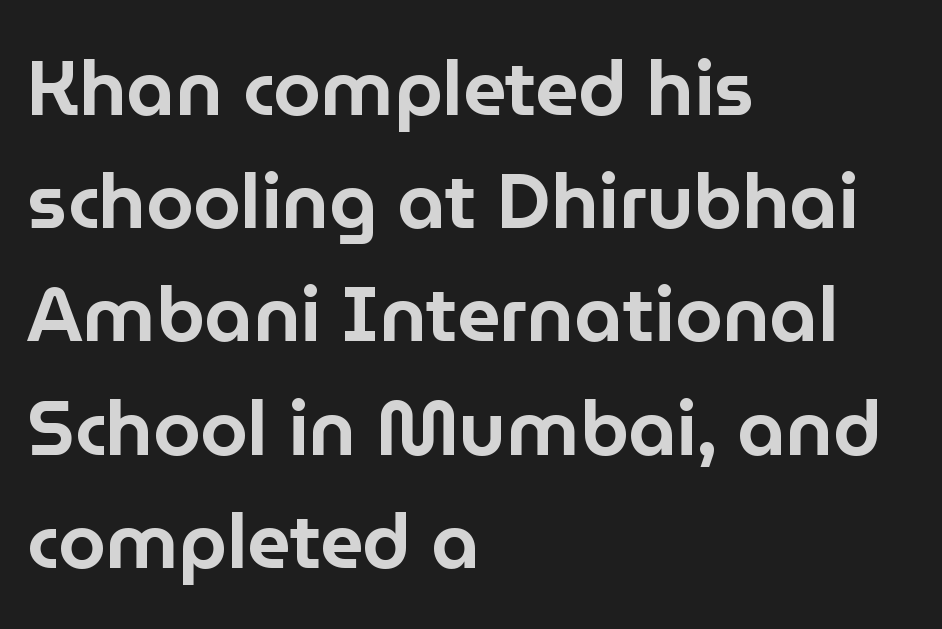
No italicization has been applied; the sample stays upright. This is sans-serif lettering, the kind often seen on screens and signage. Honestly, the letter spacing is just normal — you wouldn't notice it. Is there much room between lines? A standard amount, neither cramped nor airy.
